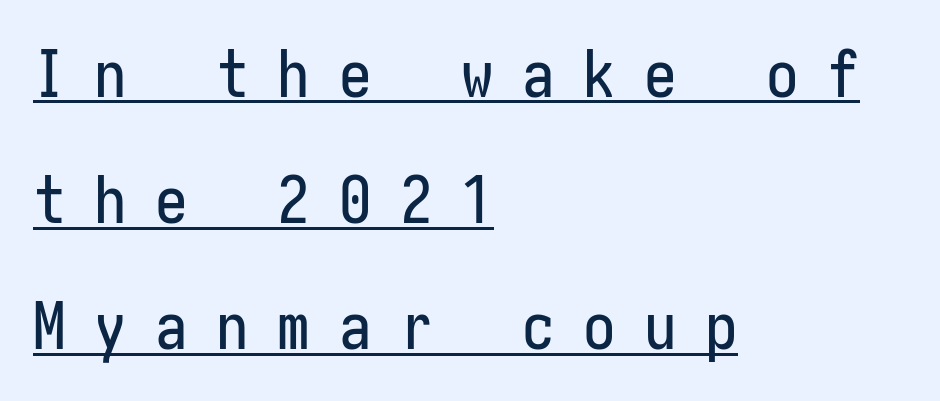
The block of text is sparse from top to bottom, with ample space between rows. The string is rendered with underlining switched on. Compared with a centered layout, this one pins lines to the left instead. Does extra space separate the letters? Yes, quite a lot of it.
